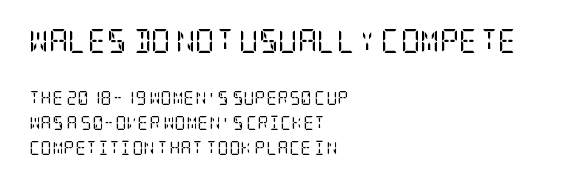
{"italic": "no", "bold": "no", "underline": "no", "align": "left", "line_spacing_ratio": 1.78, "letter_spacing": "normal", "letter_spacing_em": 0.0, "larger_block": "first", "size_ratio": 1.71, "glyph_px": 24}
